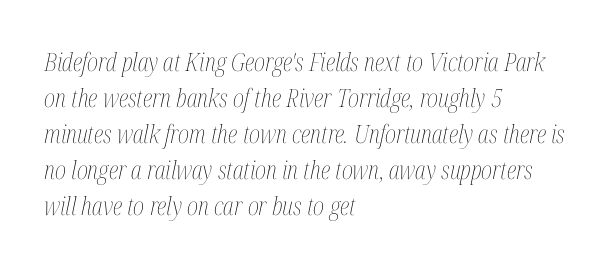
{"italic": "yes", "lean": "right", "slant_degrees": 12, "bold": "no", "underline": "no", "align": "left", "line_spacing": "normal", "line_spacing_ratio": 1.44, "letter_spacing": "normal", "letter_spacing_em": 0.0, "glyph_px": 25}
